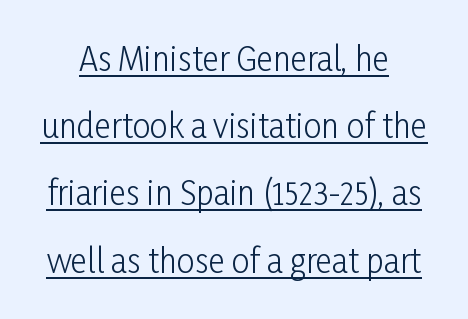
The image shows 32 px light, condensed sans-serif type, upright; set loose line spacing (2.1x), normal letter spacing, underlined; low stroke contrast and a medium x-height.
